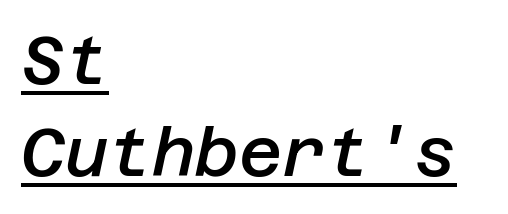
The image shows 67 px semibold type, italic (leaning right); set left-aligned, normal line spacing (1.38x), normal letter spacing, underlined; low stroke contrast and a large x-height.
